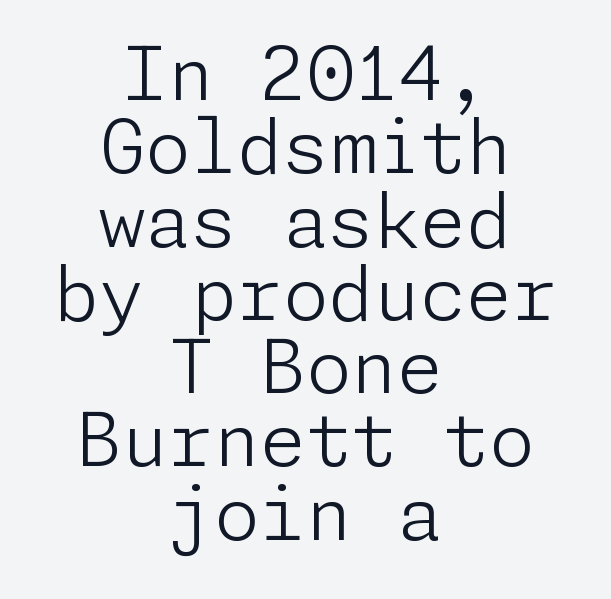
The image shows 74 px light sans-serif type, upright; set centered, tight line spacing (0.99x), normal letter spacing, not underlined; low stroke contrast and a medium x-height.
